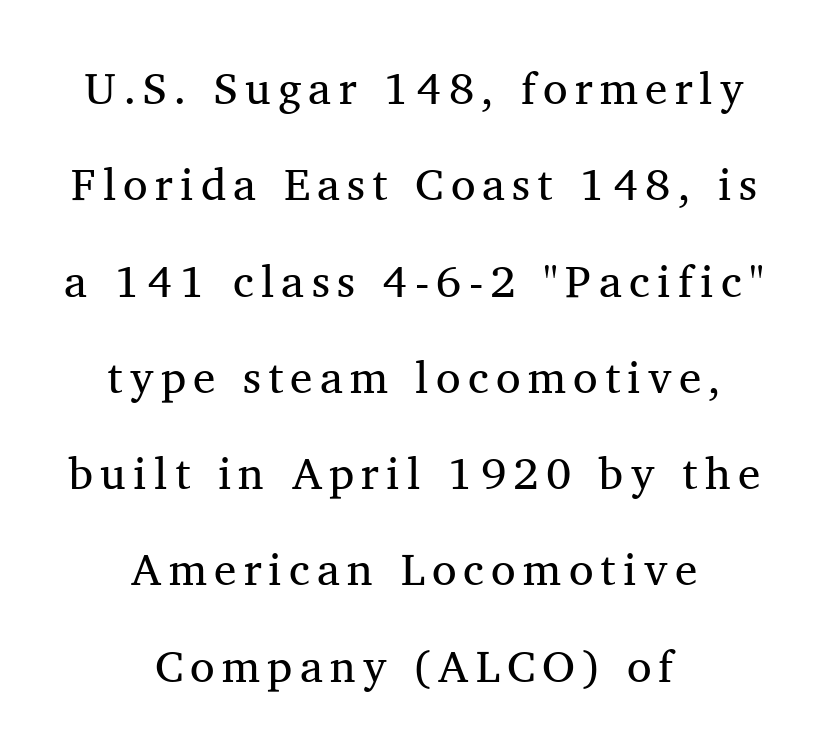
{"serif": "yes", "italic": "no", "bold": "no", "weight": "regular", "width": "normal", "stroke_contrast": "medium", "x_height": "medium", "monospaced": "no", "underline": "no", "align": "center", "line_spacing": "loose", "line_spacing_ratio": 2.14, "glyph_px": 45}
